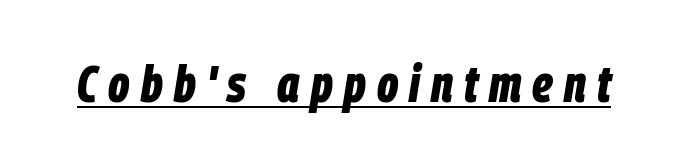
{"italic": "yes", "lean": "right", "slant_degrees": 9, "bold": "yes", "weight": "bold", "width": "condensed", "stroke_contrast": "low", "x_height": "large", "monospaced": "no", "underline": "yes", "letter_spacing": "wide", "letter_spacing_em": 0.21, "glyph_px": 52}
